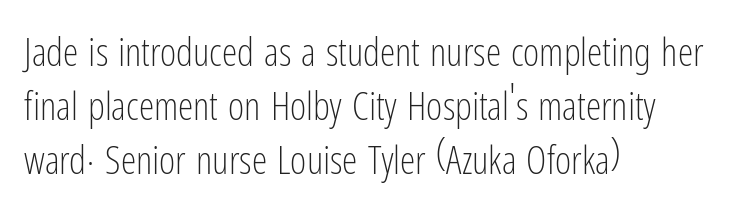
Q: Is the text bold? A: No.
Q: Is the text italic (slanted)? A: No, it is upright.
Q: Is the typeface a serif or a sans-serif typeface? A: Sans-serif.
Q: Is the text underlined? A: No.
Q: How is the paragraph aligned? A: Left-aligned.
Q: Is the spacing between letters normal or unusually wide? A: Normal.
Q: Is the spacing between lines tight, normal or loose? A: Normal.
Q: Width (condensed, normal, or wide)? A: Condensed.
Q: Stroke contrast? A: Low.
Q: x-height? A: Medium.
Q: Monospaced? A: No.
